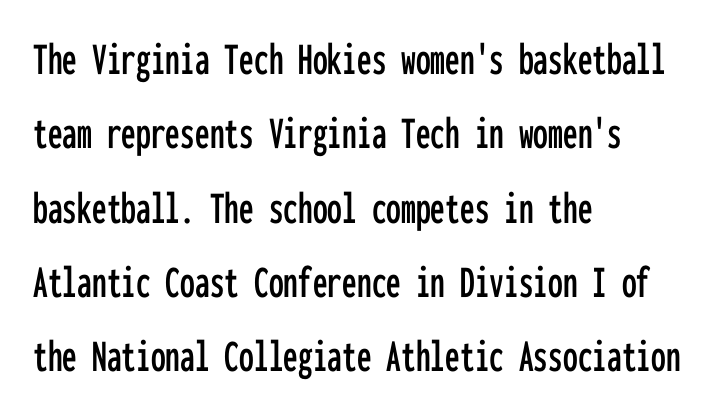
Q: Is the text italic (slanted)? A: No, it is upright.
Q: Is the typeface a serif or a sans-serif typeface? A: Sans-serif.
Q: Is the text underlined? A: No.
Q: How is the paragraph aligned? A: Left-aligned.
Q: Is the spacing between letters normal or unusually wide? A: Normal.
Q: Is the spacing between lines tight, normal or loose? A: Normal.
Q: Width (condensed, normal, or wide)? A: Condensed.
Q: Stroke contrast? A: Low.
Q: x-height? A: Medium.
Q: Monospaced? A: Yes.
